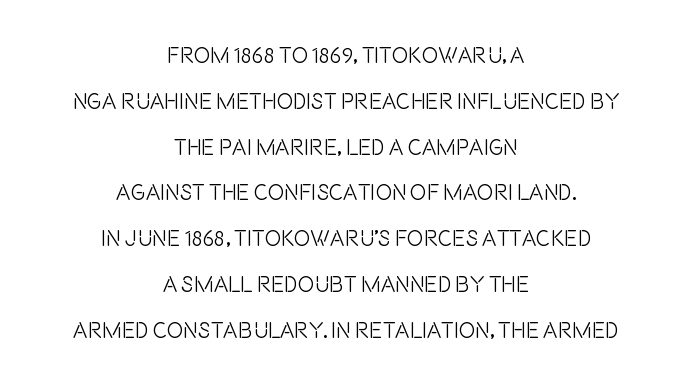
The image shows 22 px text type, upright; set centered, loose line spacing (2.08x), normal letter spacing, not underlined.
